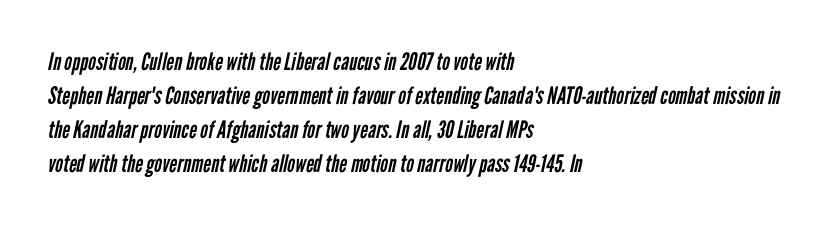
The image shows 24 px text type; set left-aligned, normal line spacing (1.42x), normal letter spacing, not underlined.
